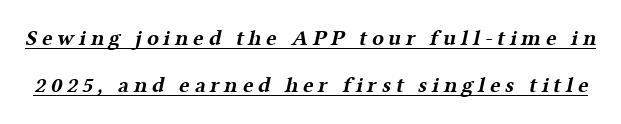
{"bold": "yes", "underline": "yes", "line_spacing": "loose", "line_spacing_ratio": 2.15, "letter_spacing": "wide", "letter_spacing_em": 0.21, "glyph_px": 22}
